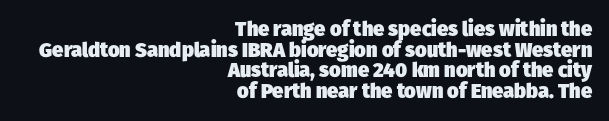
{"bold": "yes", "underline": "no", "align": "right", "line_spacing": "tight", "line_spacing_ratio": 1.03, "letter_spacing": "normal", "letter_spacing_em": 0.0, "glyph_px": 20}
